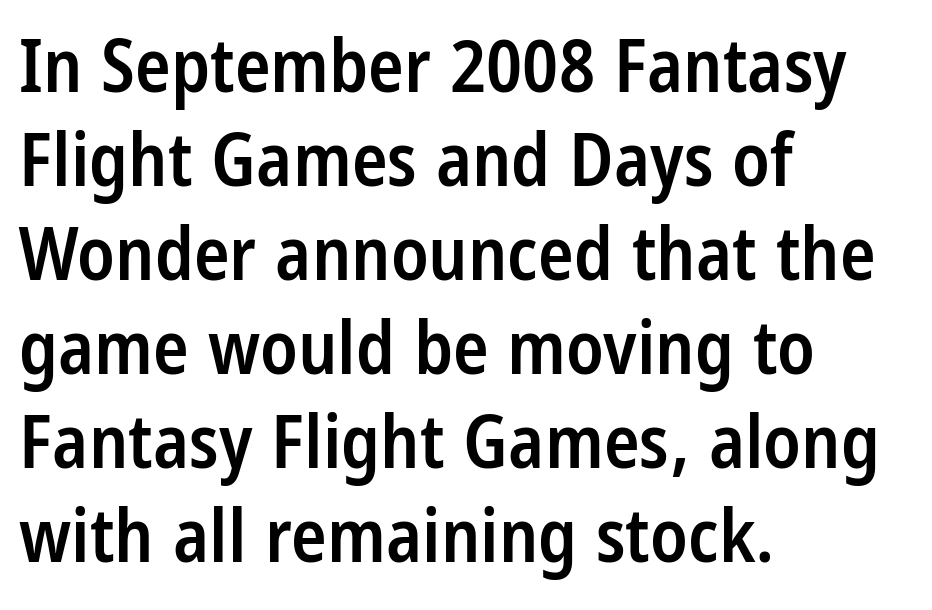
{"serif": "no", "italic": "no", "bold": "semi", "weight": "semibold", "width": "condensed", "stroke_contrast": "low", "x_height": "large", "monospaced": "no", "underline": "no", "align": "left", "line_spacing": "normal", "line_spacing_ratio": 1.27, "letter_spacing": "normal", "letter_spacing_em": 0.0, "glyph_px": 74}
